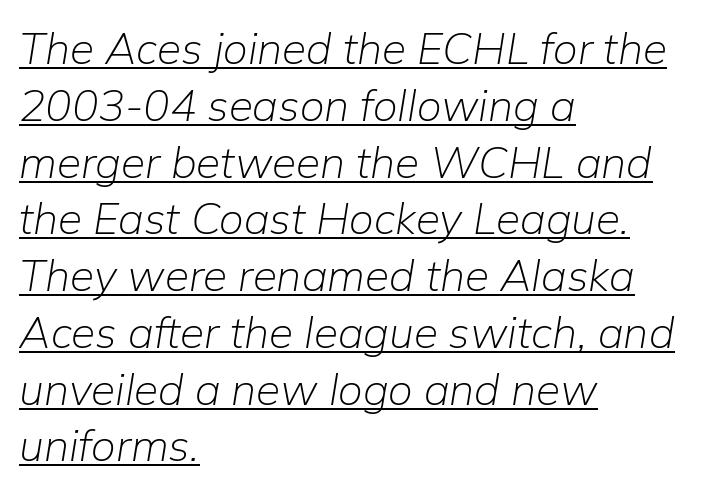
Q: Is the text bold? A: No.
Q: Is the text italic (slanted)? A: Yes, it leans right by about 9 degrees.
Q: Is the text underlined? A: Yes.
Q: How is the paragraph aligned? A: Left-aligned.
Q: Is the spacing between letters normal or unusually wide? A: Normal.
Q: Is the spacing between lines tight, normal or loose? A: Normal.
Q: Width (condensed, normal, or wide)? A: Normal.
Q: Stroke contrast? A: Low.
Q: x-height? A: Medium.
Q: Monospaced? A: No.
